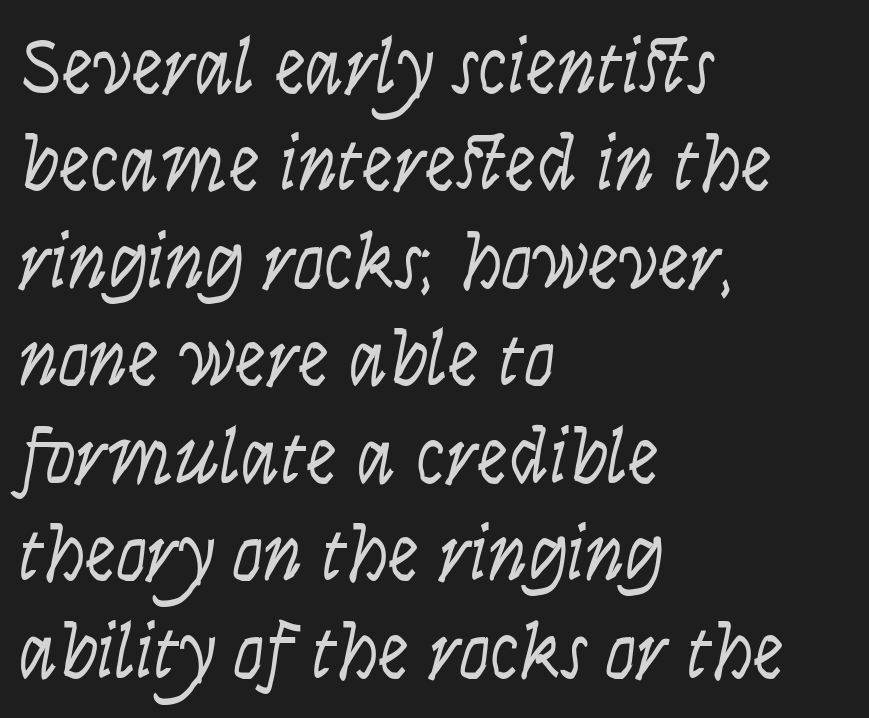
Q: Is the text bold? A: No.
Q: Is the text italic (slanted)? A: Yes.
Q: Is the typeface a serif or a sans-serif typeface? A: Sans-serif.
Q: Is the text underlined? A: No.
Q: How is the paragraph aligned? A: Left-aligned.
Q: Is the spacing between letters normal or unusually wide? A: Normal.
Q: Is the spacing between lines tight, normal or loose? A: Normal.
Q: Width (condensed, normal, or wide)? A: Condensed.
Q: Stroke contrast? A: Low.
Q: x-height? A: Large.
Q: Monospaced? A: No.
